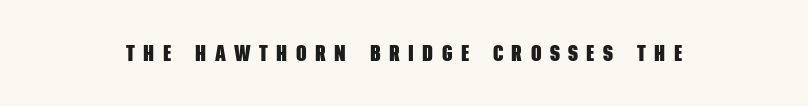
Clear beneath every line of the passage. Words appear elongated and porous because spacing is wide. The strokes are fattened all the way to bold.
